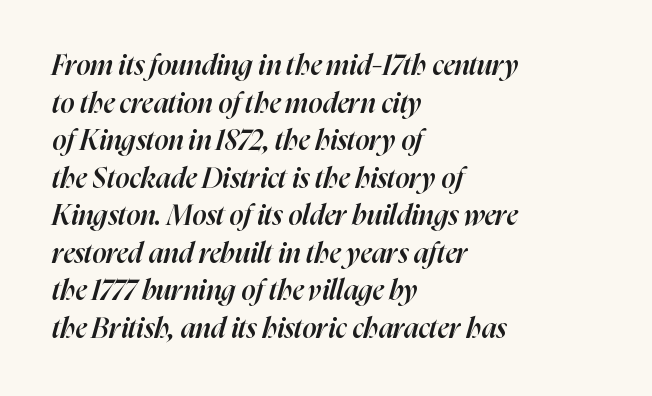
Q: Is the text bold? A: Semi-bold.
Q: Is the text italic (slanted)? A: Yes, it leans right by about 16 degrees.
Q: Is the text underlined? A: No.
Q: How is the paragraph aligned? A: Left-aligned.
Q: Is the spacing between letters normal or unusually wide? A: Normal.
Q: Is the spacing between lines tight, normal or loose? A: Normal.
Q: Width (condensed, normal, or wide)? A: Normal.
Q: Stroke contrast? A: High.
Q: x-height? A: Medium.
Q: Monospaced? A: No.
